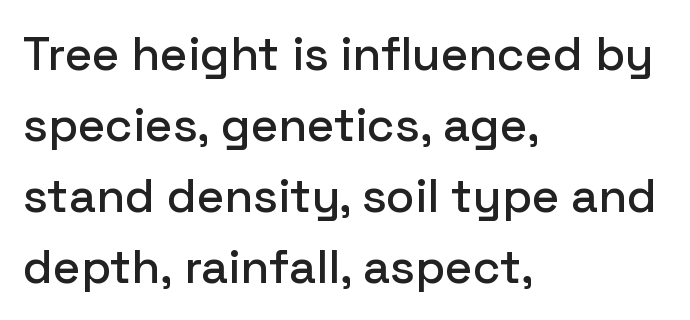
The image shows 47 px sans-serif type, upright; set left-aligned, normal line spacing (1.51x), normal letter spacing, not underlined; low stroke contrast and a medium x-height.
